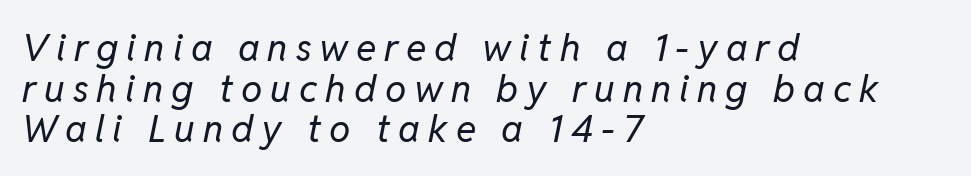
The rendering uses natural spacing where letterforms have individual widths. Letter spacing: wide. Weight: regular or lighter. Descender tails drop into unmarked territory.
